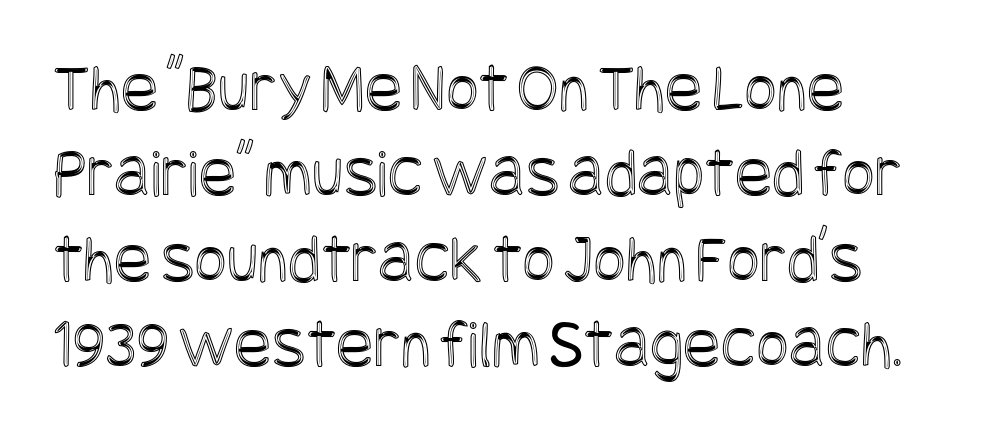
Q: Is the text italic (slanted)? A: No, it is upright.
Q: Is the text underlined? A: No.
Q: How is the paragraph aligned? A: Left-aligned.
Q: Is the spacing between letters normal or unusually wide? A: Normal.
Q: Width (condensed, normal, or wide)? A: Condensed.
Q: x-height? A: Large.
